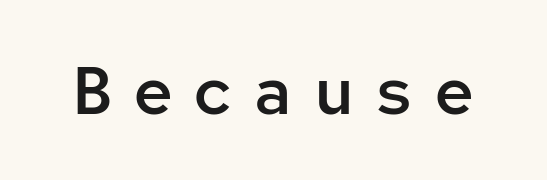
Q: Is the text bold? A: Semi-bold.
Q: Is the text italic (slanted)? A: No, it is upright.
Q: Is the typeface a serif or a sans-serif typeface? A: Sans-serif.
Q: Is the text underlined? A: No.
Q: Is the spacing between letters normal or unusually wide? A: Unusually wide.
Q: Width (condensed, normal, or wide)? A: Normal.
Q: Stroke contrast? A: Low.
Q: x-height? A: Medium.
Q: Monospaced? A: Yes.
